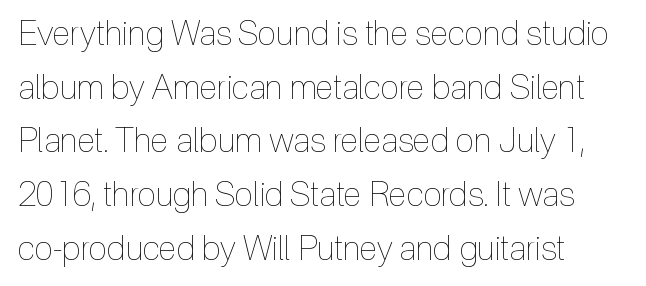
The image shows 34 px thin, condensed type, upright; set left-aligned, normal line spacing (1.58x), normal letter spacing, not underlined; a medium x-height.
